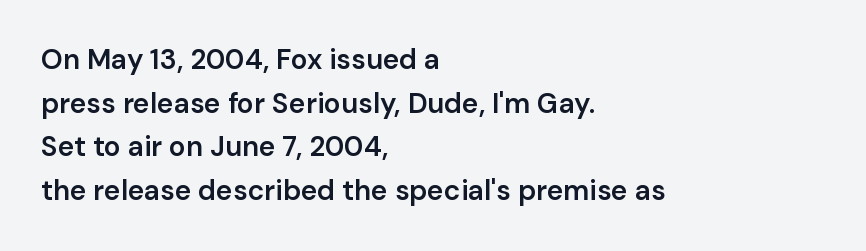
The image shows 28 px semibold sans-serif type, upright; set left-aligned, normal line spacing (1.56x), normal letter spacing, not underlined; low stroke contrast and a medium x-height.
